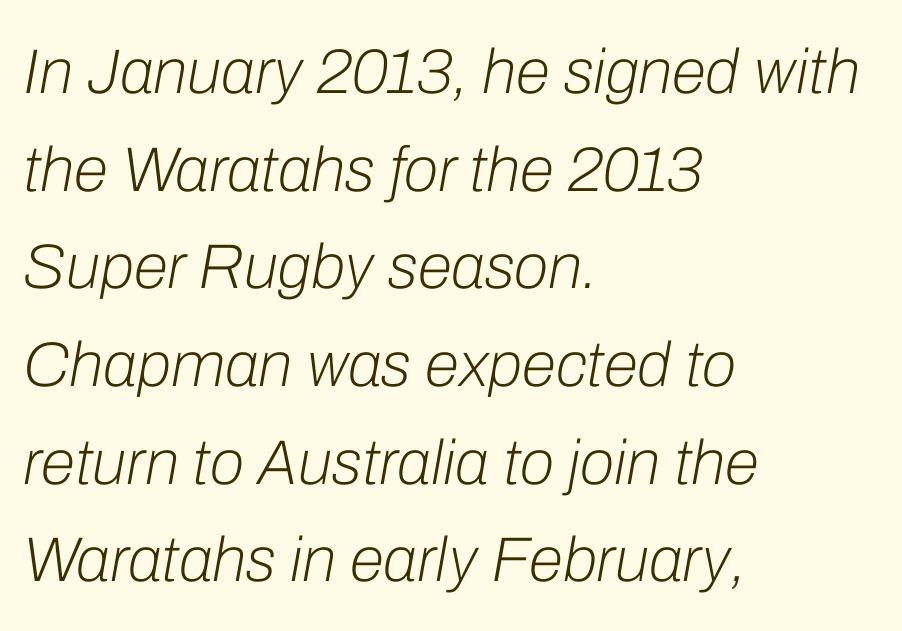
Each line starts at the same left margin while the right side varies. Spacing verdict: proportional, widths tailored to each character. Observe the lean: these are italic letterforms. Each word holds together tightly as a unit, with standard inter-letter gaps.
